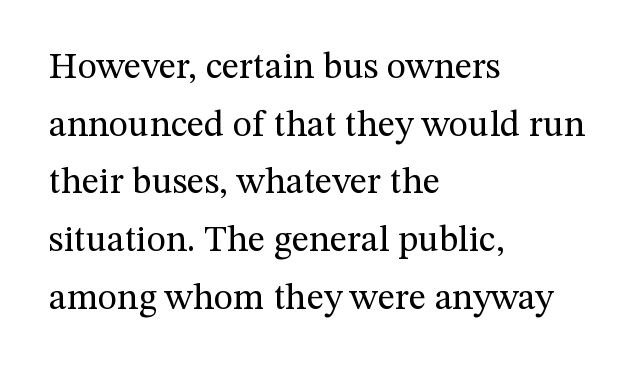
The image shows 37 px regular-weight serif type, upright; set left-aligned, normal line spacing (1.56x), normal letter spacing, not underlined; medium stroke contrast and a medium x-height.
